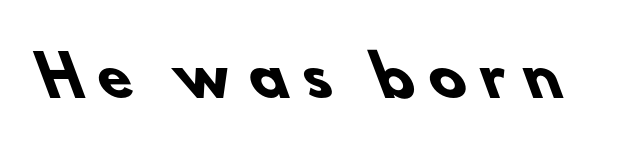
Q: Is the text bold? A: Yes.
Q: Is the typeface a serif or a sans-serif typeface? A: Sans-serif.
Q: Is the text underlined? A: No.
Q: Is the spacing between letters normal or unusually wide? A: Unusually wide.
Q: Width (condensed, normal, or wide)? A: Normal.
Q: Stroke contrast? A: Low.
Q: x-height? A: Small.
Q: Monospaced? A: No.
